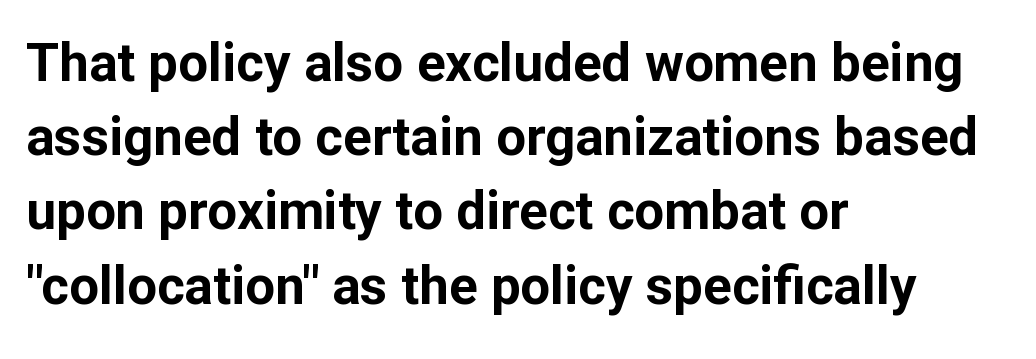
The image shows 53 px bold sans-serif type, upright; set left-aligned, normal line spacing (1.4x), normal letter spacing, not underlined; low stroke contrast and a medium x-height.
